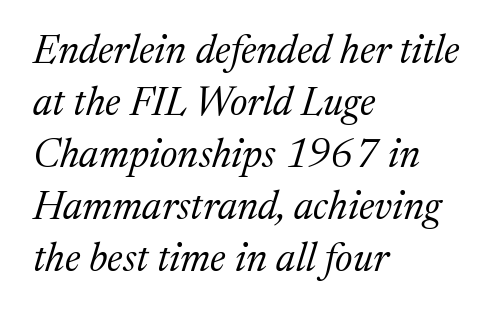
The image shows 40 px regular-weight serif type, italic (leaning right); set left-aligned, normal line spacing (1.3x), normal letter spacing, not underlined; medium stroke contrast and a medium x-height.
